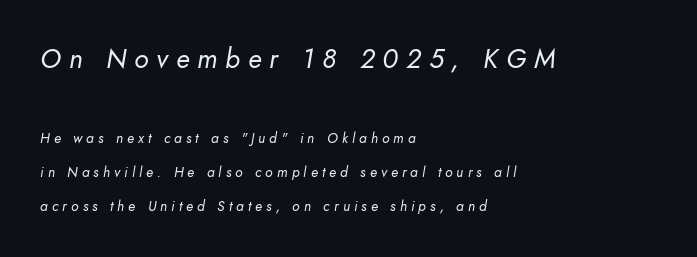
The image shows 27 px text type, italic (leaning right); set left-aligned, loose line spacing (2.45x), unusually wide letter spacing (+0.29 em), not underlined; the first (top) block is 1.93x larger.
